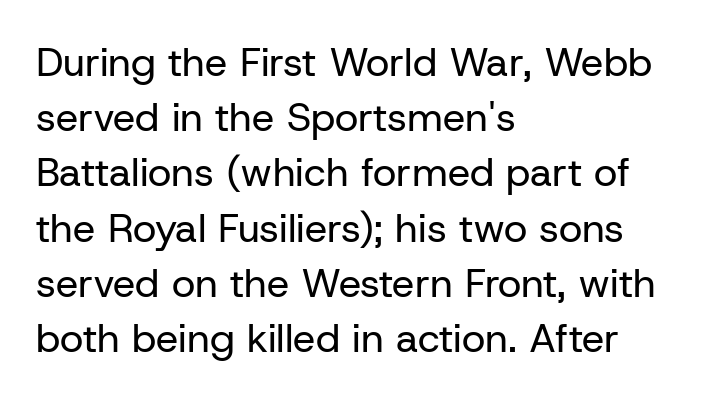
{"serif": "no", "italic": "no", "bold": "no", "weight": "regular", "width": "normal", "stroke_contrast": "low", "x_height": "medium", "monospaced": "no", "underline": "no", "align": "left", "line_spacing": "normal", "line_spacing_ratio": 1.38, "letter_spacing": "normal", "letter_spacing_em": 0.0, "glyph_px": 40}
